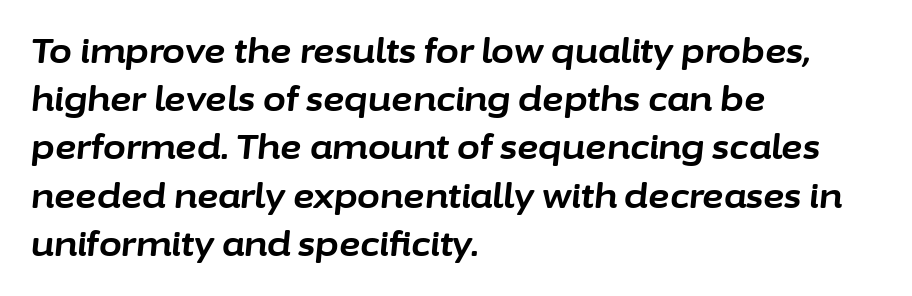
In terms of weight, the rendering is a true, heavy bold. Posture: slanted. The glyphs are unaccompanied by any horizontal stroke below them. This sample has the flowing, uneven cadence of proportional lettering.
